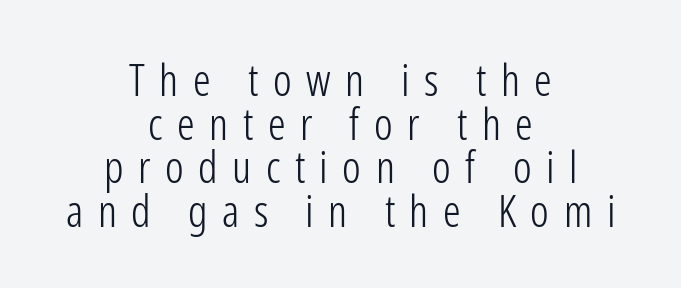
Q: Is the text bold? A: No.
Q: Is the text italic (slanted)? A: No, it is upright.
Q: Is the typeface a serif or a sans-serif typeface? A: Sans-serif.
Q: Is the text underlined? A: No.
Q: How is the paragraph aligned? A: Centered.
Q: Is the spacing between letters normal or unusually wide? A: Unusually wide.
Q: Is the spacing between lines tight, normal or loose? A: Tight.
Q: Width (condensed, normal, or wide)? A: Condensed.
Q: Stroke contrast? A: Low.
Q: x-height? A: Medium.
Q: Monospaced? A: No.
